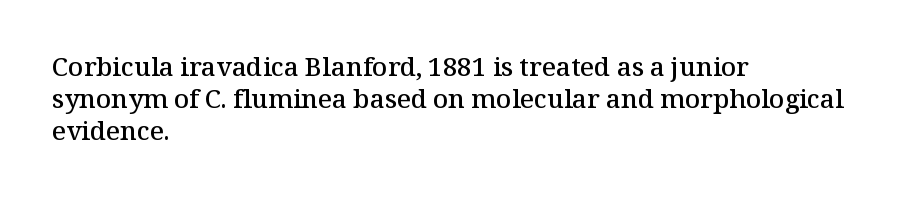
Italic? Not at all — the glyphs are vertical. The space beneath each line is pristine and unruled. Stems and bowls a touch heavier than normal — semibold. The paragraph shown leans on its left margin.
